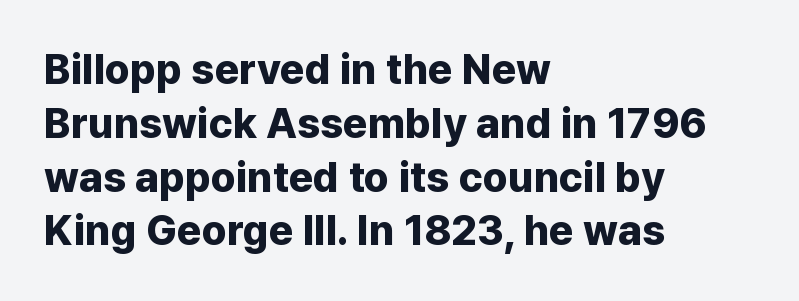
The image shows 42 px bold sans-serif type, upright; set left-aligned, normal line spacing (1.28x), normal letter spacing, not underlined; low stroke contrast and a medium x-height.
